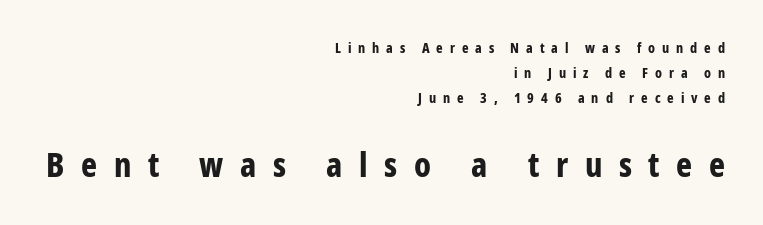
{"serif": "no", "italic": "no", "bold": "yes", "weight": "bold", "width": "condensed", "stroke_contrast": "low", "x_height": "medium", "monospaced": "no", "underline": "no", "align": "right", "line_spacing_ratio": 1.78, "letter_spacing": "wide", "letter_spacing_em": 0.49, "larger_block": "second", "size_ratio": 2.43, "glyph_px": 34}
